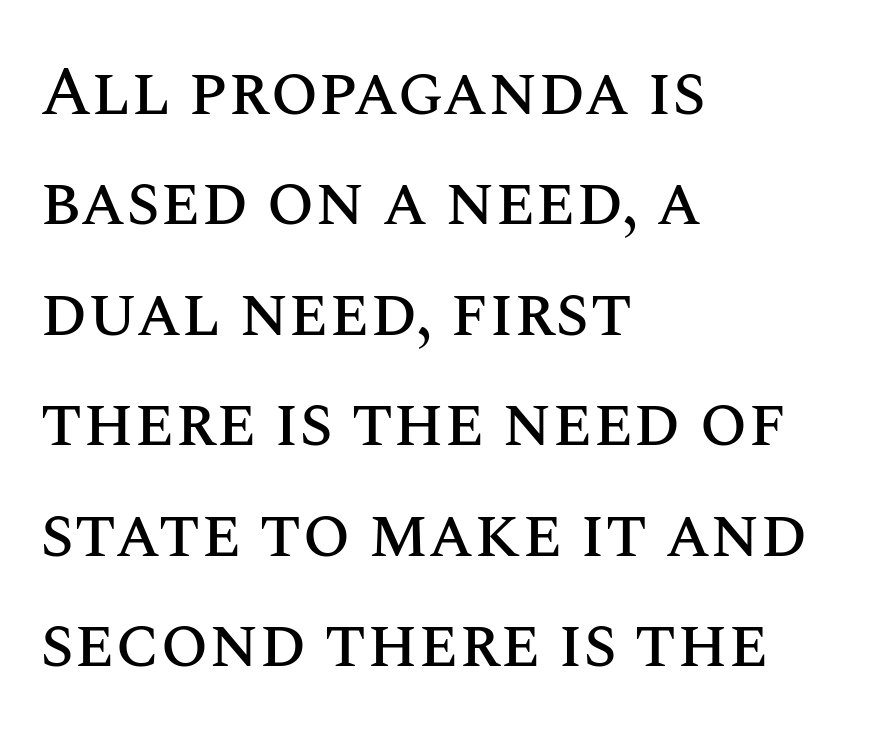
The rendering anchors every line to the left-hand side. Quick note: underline off. The space between consecutive lines is moderate. Spacing between characters is what you'd get straight out of the box. Each letter keeps its own natural width here, so spacing adapts to shape. This sample uses an upright cut, with every glyph sitting square on the baseline.
